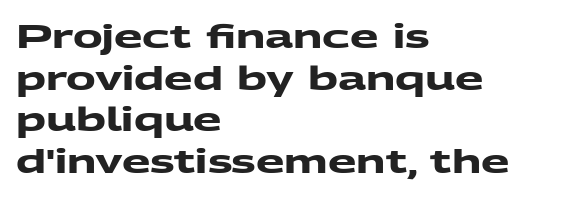
Q: Is the text bold? A: Yes.
Q: Is the typeface a serif or a sans-serif typeface? A: Sans-serif.
Q: Is the text underlined? A: No.
Q: How is the paragraph aligned? A: Left-aligned.
Q: Is the spacing between letters normal or unusually wide? A: Normal.
Q: Is the spacing between lines tight, normal or loose? A: Normal.
Q: Width (condensed, normal, or wide)? A: Wide.
Q: Stroke contrast? A: Medium.
Q: x-height? A: Medium.
Q: Monospaced? A: No.
